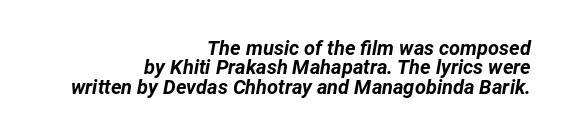
The image shows 20 px bold type, italic (leaning right); set right-aligned, tight line spacing (0.97x), normal letter spacing, not underlined.
